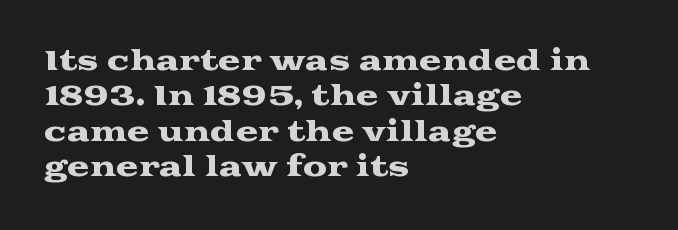
Q: Is the text italic (slanted)? A: No, it is upright.
Q: Is the text underlined? A: No.
Q: How is the paragraph aligned? A: Left-aligned.
Q: Is the spacing between letters normal or unusually wide? A: Normal.
Q: Is the spacing between lines tight, normal or loose? A: Normal.
